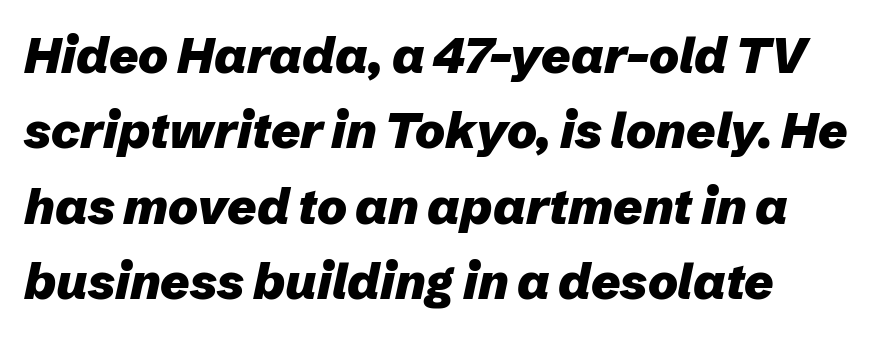
The space between consecutive lines is moderate. All the whitespace from short lines collects on the right. Has an underline been added? It has not. Each letter keeps its own natural width here, so spacing adapts to shape. The characters look thick and weighty, a clear bold.
